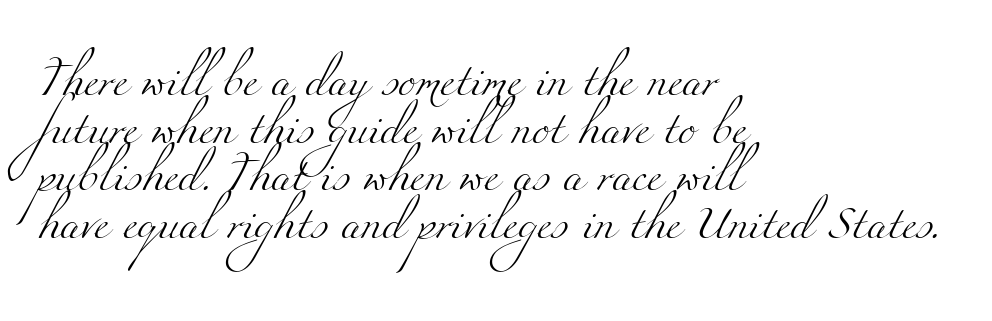
{"bold": "no", "weight": "light", "width": "wide", "stroke_contrast": "medium", "x_height": "small", "monospaced": "no", "underline": "no", "align": "left", "line_spacing": "normal", "line_spacing_ratio": 1.44, "letter_spacing": "normal", "letter_spacing_em": 0.0, "glyph_px": 33}
